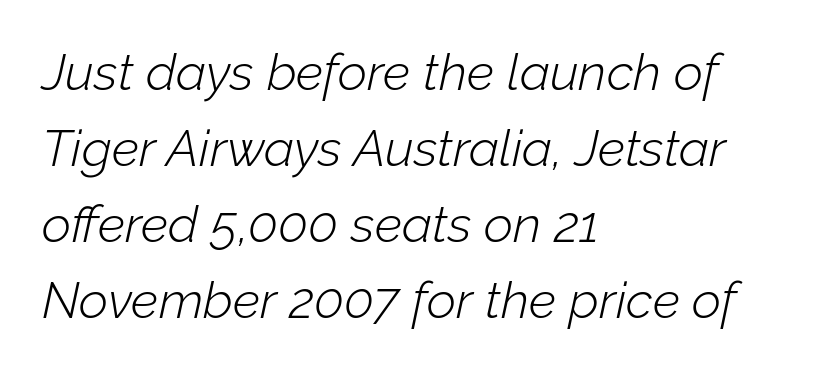
{"italic": "yes", "lean": "right", "slant_degrees": 12, "bold": "no", "weight": "light", "width": "normal", "stroke_contrast": "low", "x_height": "medium", "monospaced": "no", "underline": "no", "align": "left", "line_spacing": "normal", "line_spacing_ratio": 1.49, "letter_spacing": "normal", "letter_spacing_em": 0.0, "glyph_px": 51}
